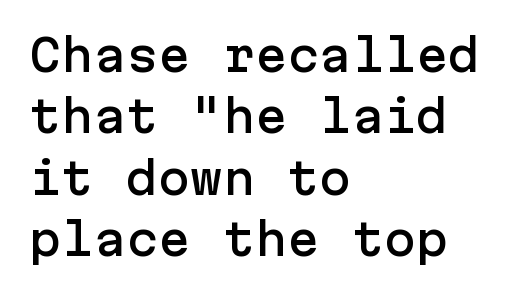
The image shows 43 px sans-serif type, upright; set left-aligned, normal line spacing (1.43x), normal letter spacing, not underlined; low stroke contrast and a medium x-height.
